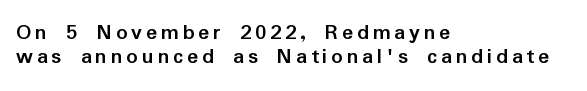
{"italic": "no", "bold": "yes", "underline": "no", "align": "left", "line_spacing": "tight", "line_spacing_ratio": 1.03, "glyph_px": 23}
